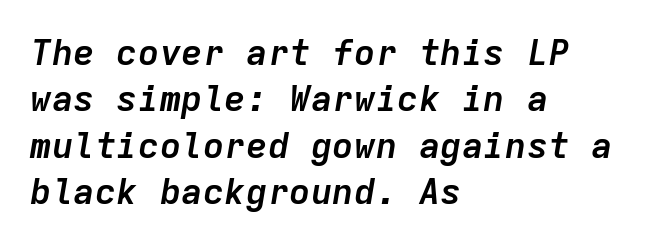
The image shows 36 px semibold type, italic (leaning right), monospaced; set left-aligned, normal line spacing (1.29x), normal letter spacing, not underlined; low stroke contrast and a medium x-height.
